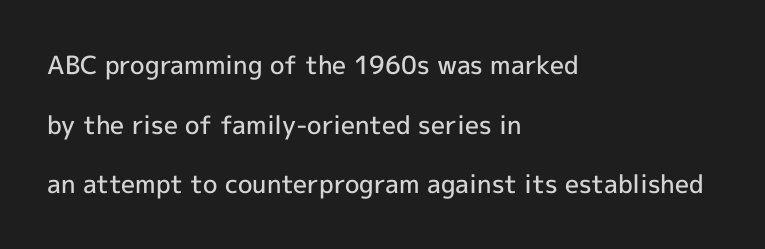
Q: Is the text bold? A: Semi-bold.
Q: Is the text italic (slanted)? A: No, it is upright.
Q: Is the text underlined? A: No.
Q: How is the paragraph aligned? A: Left-aligned.
Q: Is the spacing between letters normal or unusually wide? A: Normal.
Q: Is the spacing between lines tight, normal or loose? A: Loose.
